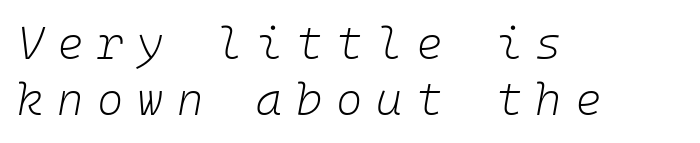
Q: Is the text bold? A: No.
Q: Is the text italic (slanted)? A: Yes, it leans right by about 10 degrees.
Q: Is the text underlined? A: No.
Q: How is the paragraph aligned? A: Left-aligned.
Q: Is the spacing between letters normal or unusually wide? A: Unusually wide.
Q: Width (condensed, normal, or wide)? A: Normal.
Q: Stroke contrast? A: Low.
Q: x-height? A: Medium.
Q: Monospaced? A: Yes.
